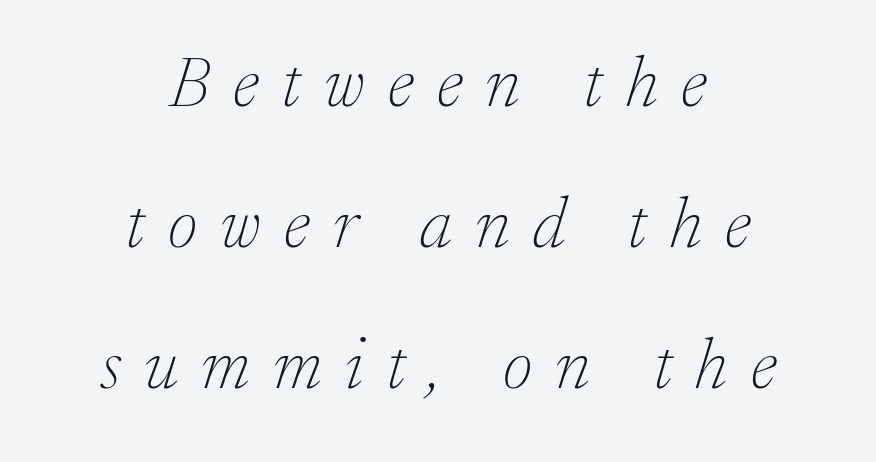
The lines in this sample share a center point and differ in where they start and stop. Between one letter and the next there's a generous, obvious gap. This is oblique type, the kind used for emphasis or titles. Unbolded letterforms with no extra heft. A bare baseline throughout the passage. In terms of leading, this rendering errs on the spacious side.
